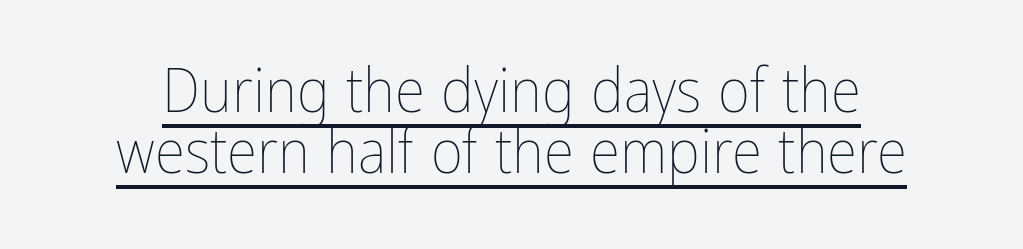
Q: Is the text bold? A: No.
Q: Is the text italic (slanted)? A: No, it is upright.
Q: Is the text underlined? A: Yes.
Q: Is the spacing between letters normal or unusually wide? A: Normal.
Q: Is the spacing between lines tight, normal or loose? A: Tight.
Q: Width (condensed, normal, or wide)? A: Condensed.
Q: Stroke contrast? A: Low.
Q: x-height? A: Medium.
Q: Monospaced? A: No.
